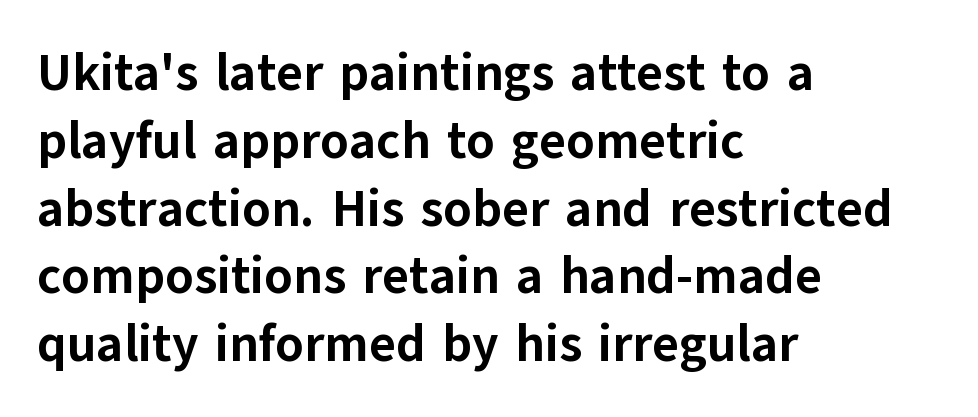
The image shows 51 px bold sans-serif type, upright; set left-aligned, normal line spacing (1.33x), normal letter spacing, not underlined; low stroke contrast and a medium x-height.
